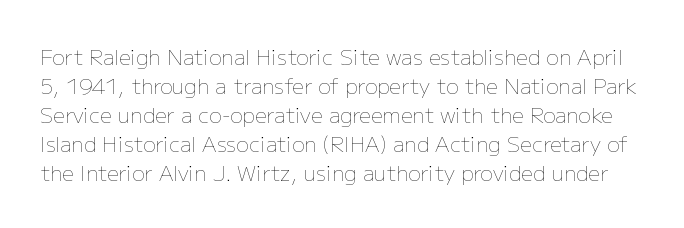
Q: Is the text bold? A: No.
Q: Is the text italic (slanted)? A: No, it is upright.
Q: Is the text underlined? A: No.
Q: Is the spacing between letters normal or unusually wide? A: Normal.
Q: Is the spacing between lines tight, normal or loose? A: Normal.
